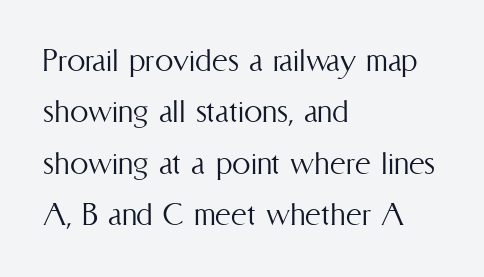
{"italic": "no", "bold": "no", "weight": "light", "width": "condensed", "stroke_contrast": "medium", "x_height": "medium", "monospaced": "no", "underline": "no", "align": "left", "line_spacing": "normal", "line_spacing_ratio": 1.39, "letter_spacing": "normal", "letter_spacing_em": 0.0, "glyph_px": 37}
